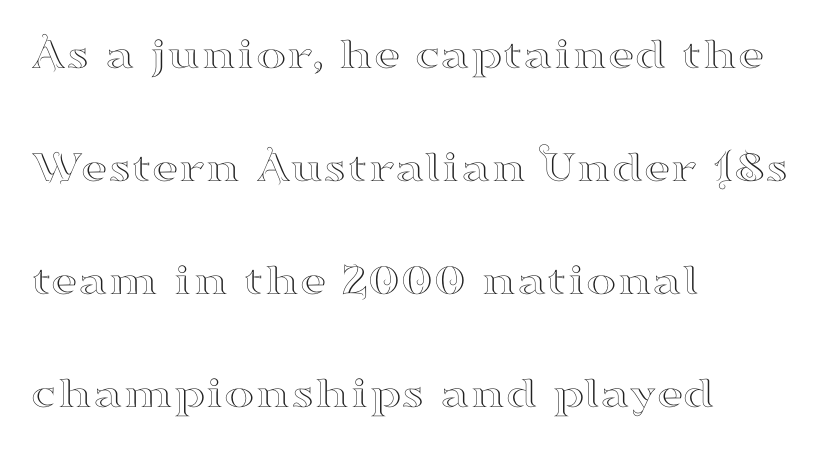
The image shows 46 px wide serif type, upright; set left-aligned, loose line spacing (2.46x), normal letter spacing, not underlined; high stroke contrast and a small x-height.
